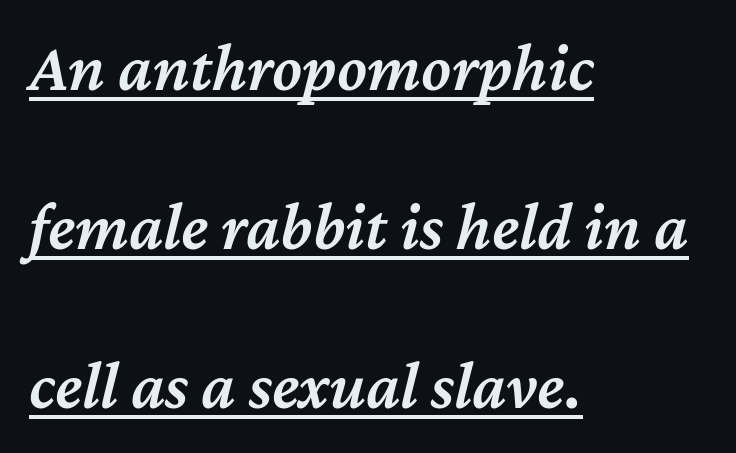
Q: Is the text bold? A: Semi-bold.
Q: Is the text italic (slanted)? A: Yes, it leans right by about 12 degrees.
Q: Is the text underlined? A: Yes.
Q: How is the paragraph aligned? A: Left-aligned.
Q: Is the spacing between letters normal or unusually wide? A: Normal.
Q: Is the spacing between lines tight, normal or loose? A: Loose.
Q: Width (condensed, normal, or wide)? A: Normal.
Q: Stroke contrast? A: Medium.
Q: x-height? A: Medium.
Q: Monospaced? A: No.
